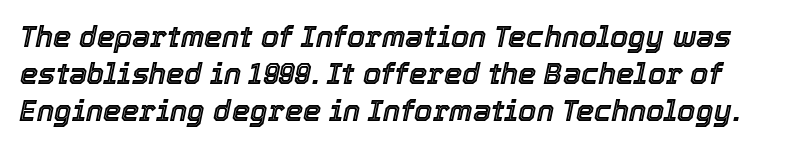
The image shows 29 px text type, italic (leaning right); set normal line spacing (1.27x), normal letter spacing, not underlined; a medium x-height.
